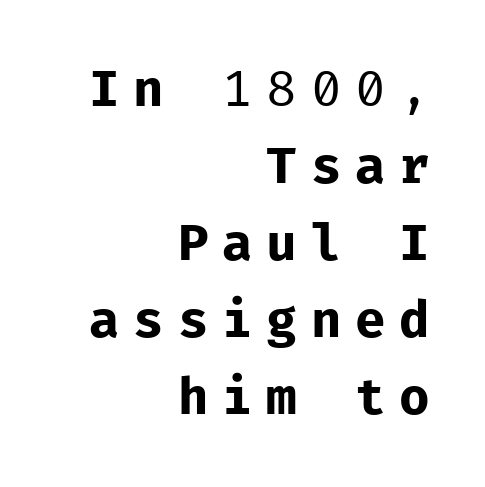
Q: Is the text bold? A: No.
Q: Is the text italic (slanted)? A: No, it is upright.
Q: Is the typeface a serif or a sans-serif typeface? A: Sans-serif.
Q: Is the text underlined? A: No.
Q: How is the paragraph aligned? A: Right-aligned.
Q: Is the spacing between letters normal or unusually wide? A: Unusually wide.
Q: Is the spacing between lines tight, normal or loose? A: Normal.
Q: Width (condensed, normal, or wide)? A: Normal.
Q: Stroke contrast? A: Low.
Q: x-height? A: Medium.
Q: Monospaced? A: Yes.
